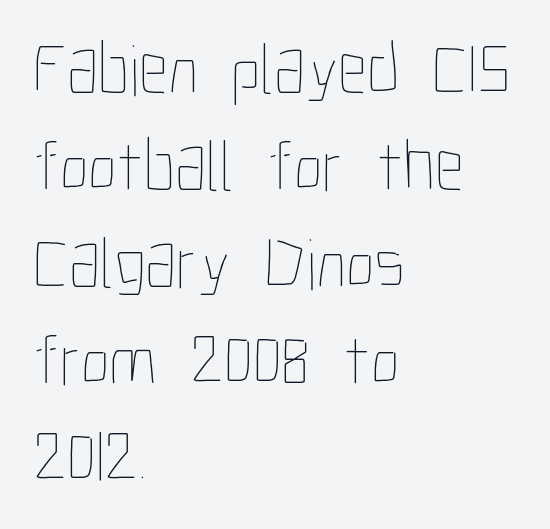
Q: Is the text bold? A: No.
Q: Is the text italic (slanted)? A: No, it is upright.
Q: Is the text underlined? A: No.
Q: How is the paragraph aligned? A: Left-aligned.
Q: Is the spacing between letters normal or unusually wide? A: Normal.
Q: Is the spacing between lines tight, normal or loose? A: Normal.
Q: Width (condensed, normal, or wide)? A: Condensed.
Q: Stroke contrast? A: Low.
Q: x-height? A: Medium.
Q: Monospaced? A: No.
